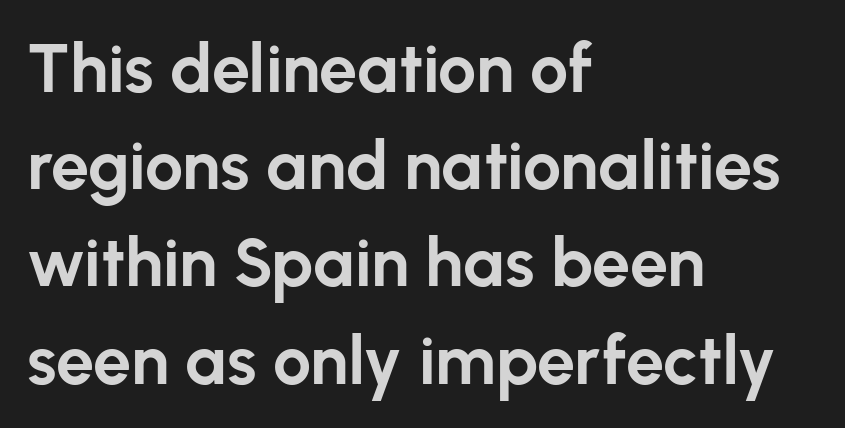
The image shows 68 px bold sans-serif type, upright; set left-aligned, normal line spacing (1.43x), normal letter spacing, not underlined; low stroke contrast and a medium x-height.
